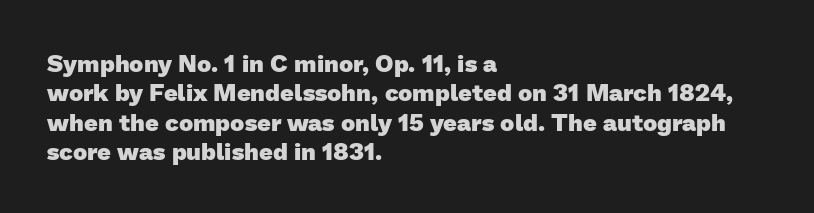
The image shows 24 px bold type; set left-aligned, line spacing 1.22x, normal letter spacing, not underlined.
